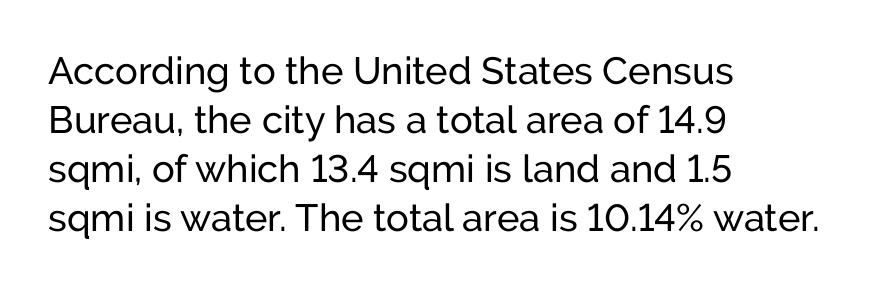
The image shows 38 px sans-serif type, upright; set left-aligned, normal line spacing (1.29x), normal letter spacing, not underlined; low stroke contrast and a medium x-height.
